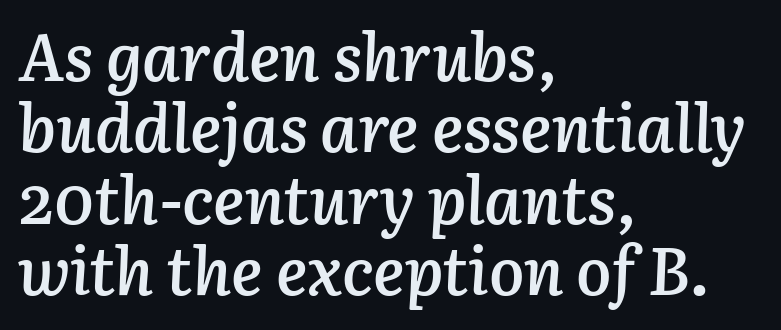
{"italic": "yes", "lean": "right", "slant_degrees": 3, "bold": "semi", "weight": "semibold", "width": "normal", "stroke_contrast": "low", "x_height": "medium", "monospaced": "no", "underline": "no", "align": "left", "line_spacing": "tight", "line_spacing_ratio": 1.08, "letter_spacing": "normal", "letter_spacing_em": 0.0, "glyph_px": 66}
